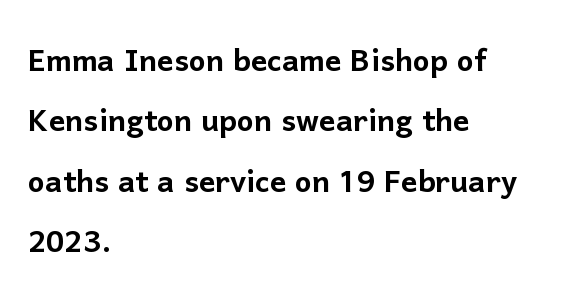
The image shows 40 px sans-serif type, upright; set left-aligned, normal line spacing (1.51x), normal letter spacing, not underlined; low stroke contrast and a medium x-height.
